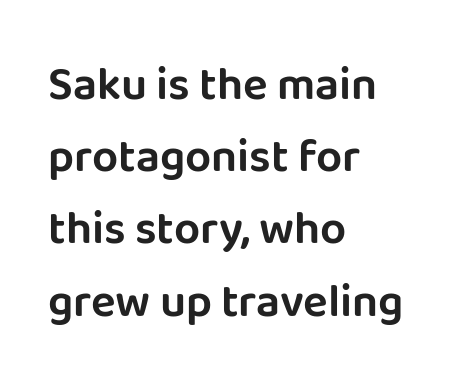
The passage shown is typed in a proportional face where columns would drift. Nobody drew a line under any word here. Students, note that the glyphs here touch the page at normal intervals. The font family rendered here belongs to the sans-serif group.
